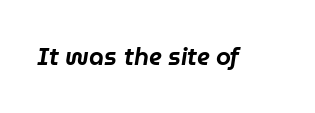
The passage shown leans; its letterforms are oblique. What stands out about the letter spacing? Nothing — it is the standard amount. Honestly, there is no underline to notice here at all.
